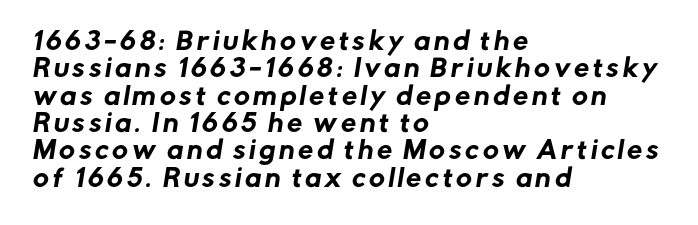
Leading is clearly below the norm, producing a dense column. The specimen omits any rule beneath the text block's lines. All the whitespace from short lines collects on the right.
